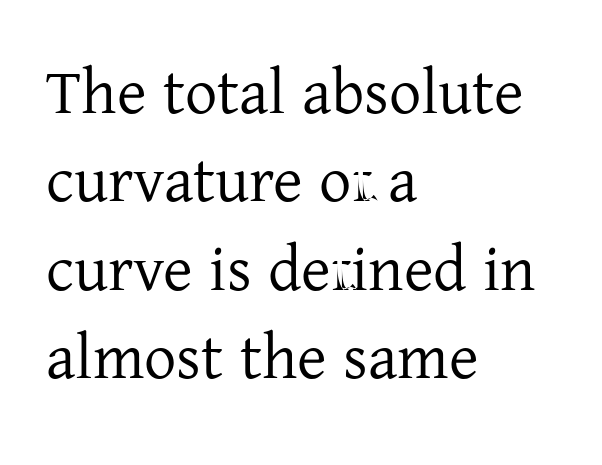
The image shows 64 px serif type, upright; set left-aligned, normal line spacing (1.38x), normal letter spacing, not underlined; low stroke contrast and a medium x-height.
